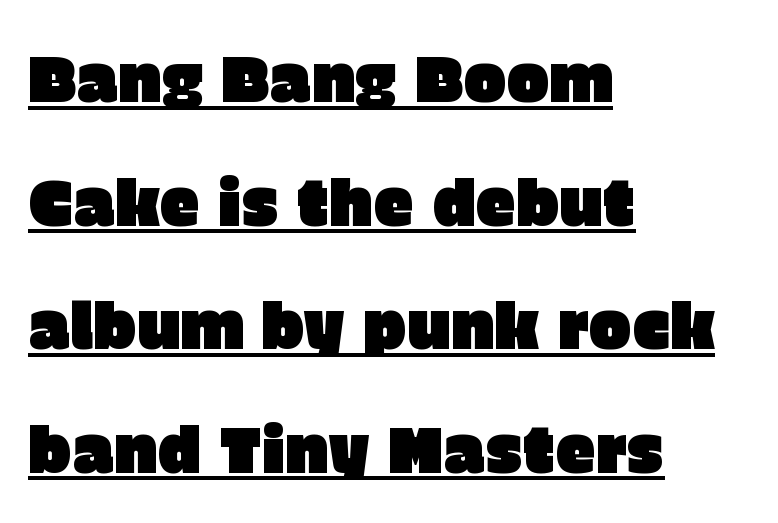
{"serif": "no", "italic": "no", "width": "normal", "stroke_contrast": "low", "x_height": "large", "monospaced": "no", "underline": "yes", "align": "left", "line_spacing": "loose", "line_spacing_ratio": 1.93, "letter_spacing": "normal", "letter_spacing_em": 0.0, "glyph_px": 64}
